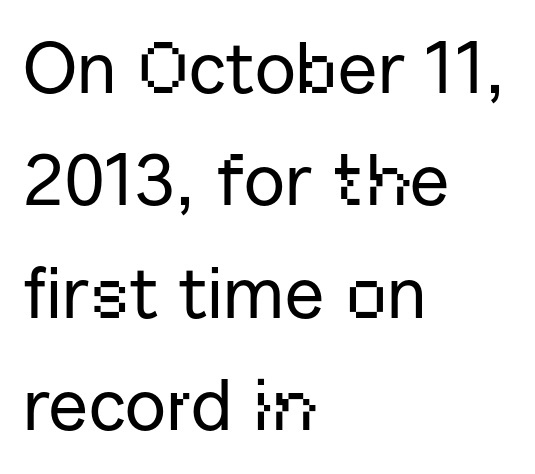
The image shows 72 px sans-serif type, upright; set left-aligned, normal line spacing (1.56x), normal letter spacing, not underlined; low stroke contrast and a medium x-height.
